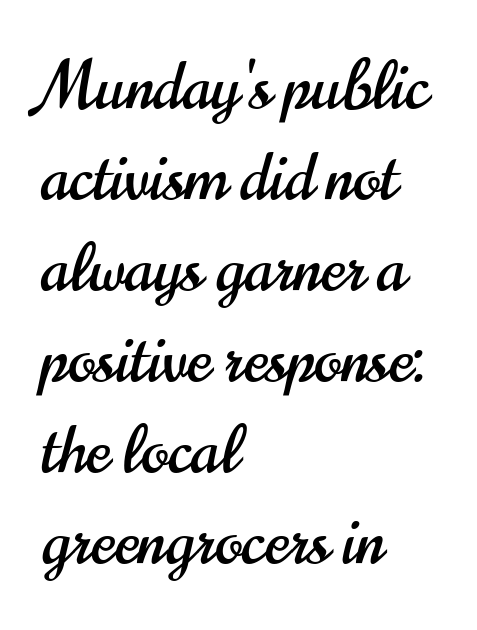
The image shows 65 px condensed sans-serif type; set left-aligned, normal line spacing (1.4x), normal letter spacing, not underlined; high stroke contrast and a small x-height.
